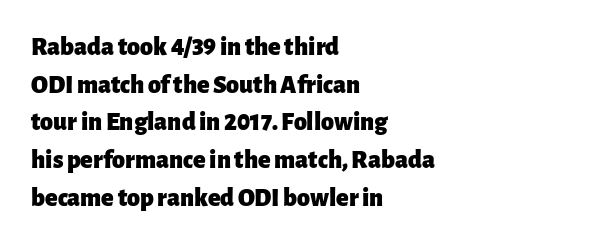
Q: Is the text bold? A: Yes.
Q: Is the text italic (slanted)? A: No, it is upright.
Q: Is the text underlined? A: No.
Q: How is the paragraph aligned? A: Left-aligned.
Q: Is the spacing between letters normal or unusually wide? A: Normal.
Q: Is the spacing between lines tight, normal or loose? A: Normal.
